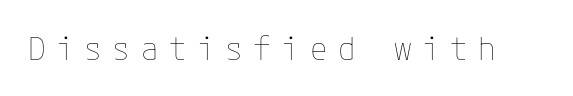
The image shows 32 px thin type, upright; set unusually wide letter spacing (+0.33 em), not underlined; low stroke contrast and a medium x-height.
